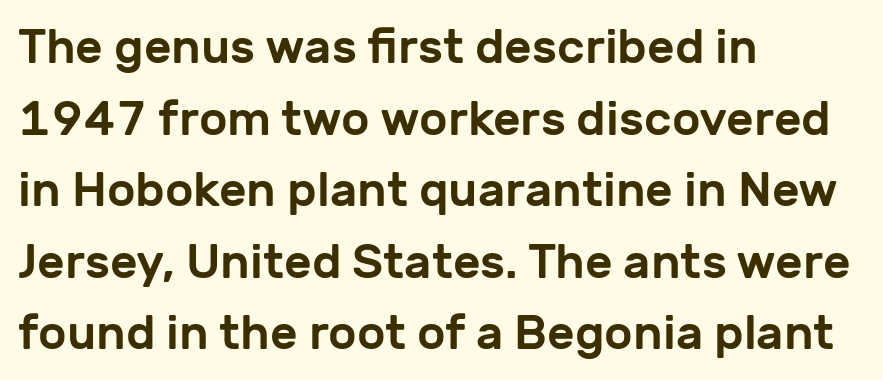
Q: Is the text italic (slanted)? A: No, it is upright.
Q: Is the typeface a serif or a sans-serif typeface? A: Sans-serif.
Q: Is the text underlined? A: No.
Q: How is the paragraph aligned? A: Left-aligned.
Q: Is the spacing between letters normal or unusually wide? A: Normal.
Q: Is the spacing between lines tight, normal or loose? A: Normal.
Q: Width (condensed, normal, or wide)? A: Normal.
Q: Stroke contrast? A: Low.
Q: x-height? A: Medium.
Q: Monospaced? A: No.
